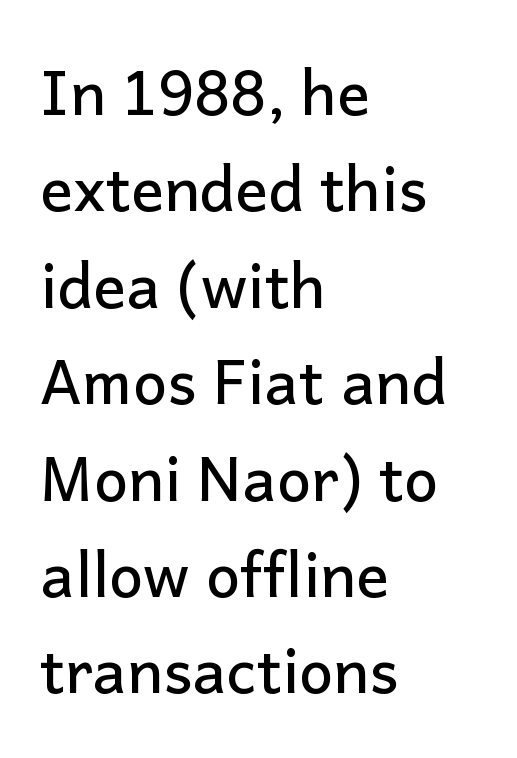
The image shows 61 px sans-serif type, upright; set left-aligned, normal line spacing (1.58x), normal letter spacing, not underlined; low stroke contrast and a medium x-height.
